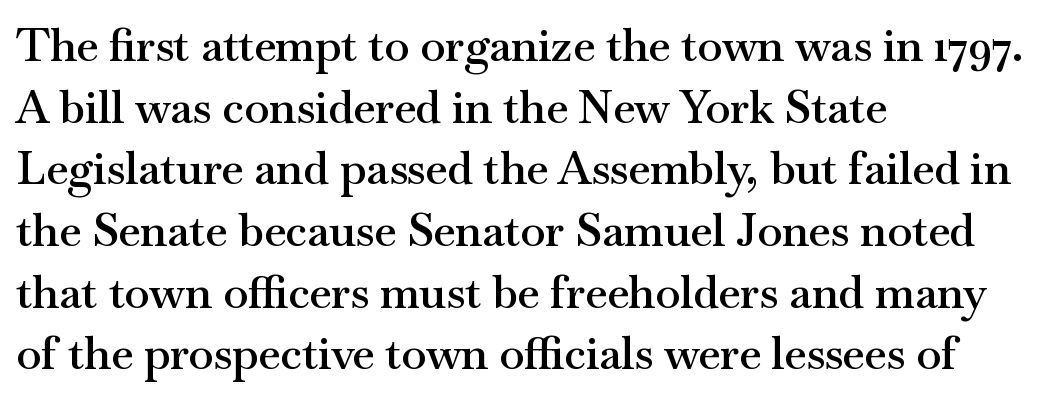
{"serif": "yes", "italic": "no", "bold": "semi", "weight": "semibold", "width": "wide", "stroke_contrast": "medium", "x_height": "small", "monospaced": "no", "underline": "no", "align": "left", "line_spacing": "normal", "line_spacing_ratio": 1.37, "letter_spacing": "normal", "letter_spacing_em": 0.0, "glyph_px": 45}
